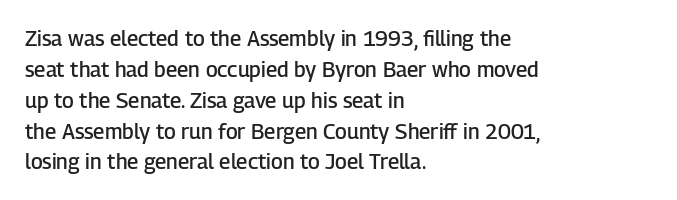
The lines are quadded left. No word sits above an underline. A typesetter would mark this as roman, not italic. Observe the ordinary spacing: letters are neighbours, not strangers.
